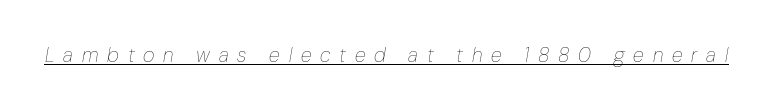
The image shows 20 px text type, italic (leaning right); set unusually wide letter spacing (+0.44 em), underlined.
